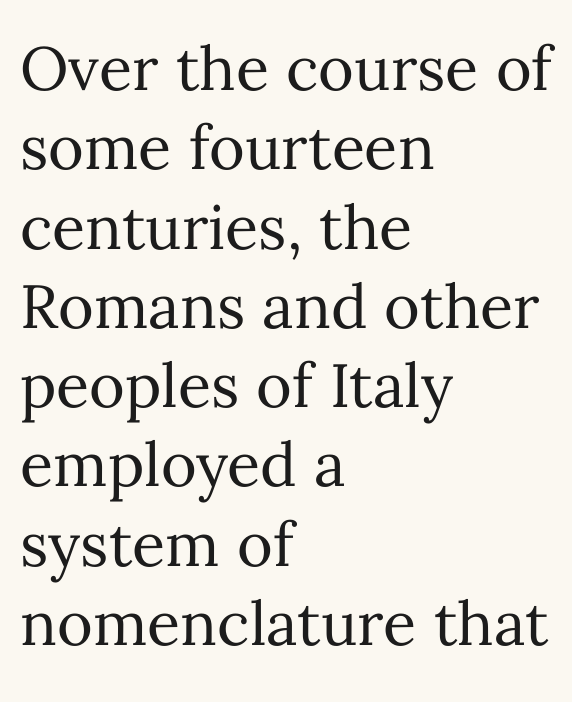
Students, note that the glyphs here touch the page at normal intervals. These lines are rendered in a variable-pitch font. Left-aligned paragraph, ragged on the right. The line-height multiplier appears to be the usual default. The foot of each line stays bare and open.
